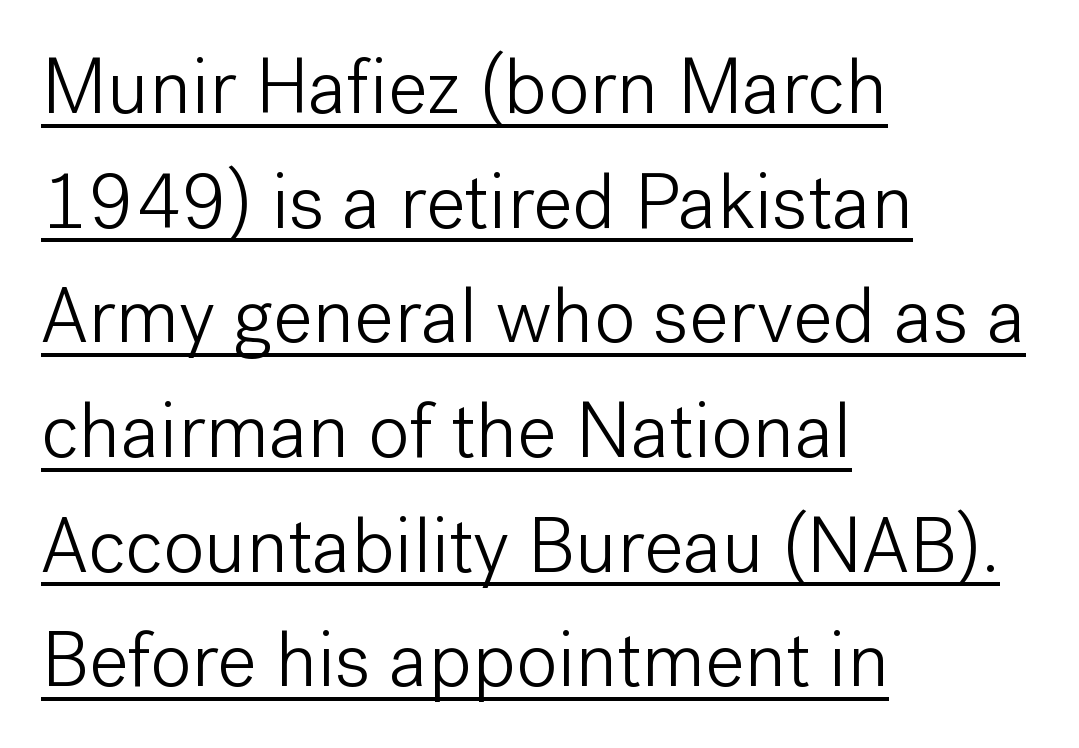
Compared with typical paragraphs, the rows here are spaced about the same. Nothing heavy about these letters — not bold at all. The letters stand upright; this is a roman face. Here the designer chose a conventional face with non-uniform glyph widths.
